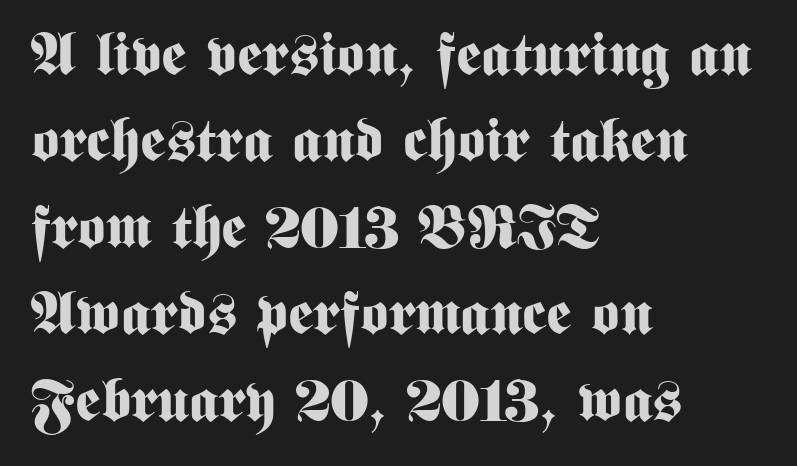
Q: Is the text bold? A: Yes.
Q: Is the text italic (slanted)? A: No, it is upright.
Q: Is the typeface a serif or a sans-serif typeface? A: Sans-serif.
Q: Is the text underlined? A: No.
Q: How is the paragraph aligned? A: Left-aligned.
Q: Is the spacing between letters normal or unusually wide? A: Normal.
Q: Is the spacing between lines tight, normal or loose? A: Normal.
Q: Width (condensed, normal, or wide)? A: Condensed.
Q: Stroke contrast? A: Medium.
Q: x-height? A: Medium.
Q: Monospaced? A: No.
